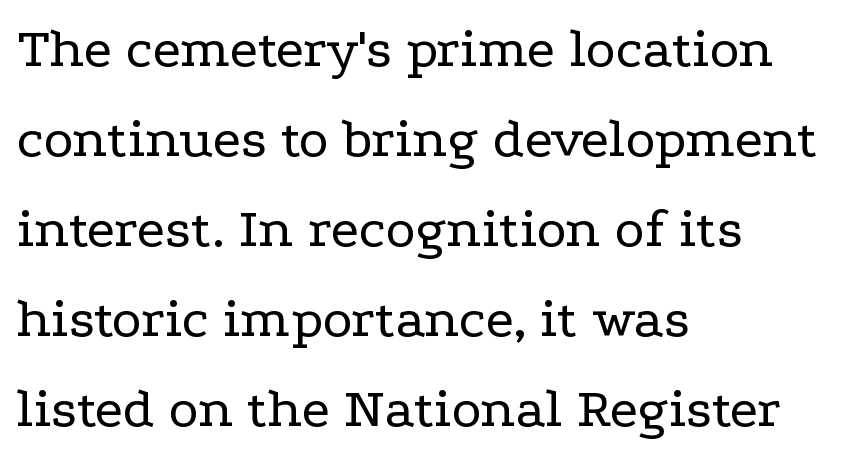
The image shows 57 px regular-weight, wide serif type, upright; set left-aligned, normal line spacing (1.58x), normal letter spacing, not underlined; low stroke contrast and a medium x-height.
